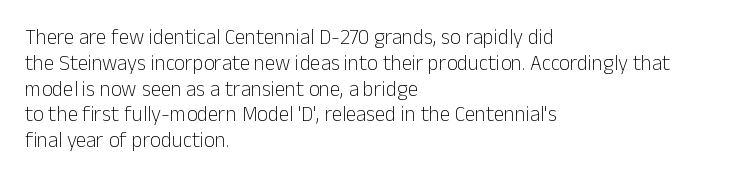
Visually the block forms a straight wall on the left and a jagged coastline on the right. This sample uses plain, unmodified letter spacing. The face looks like a standard text weight, possibly lighter. Check under the words: just untouched page. Does the lettering tilt? It doesn't — this is upright.
